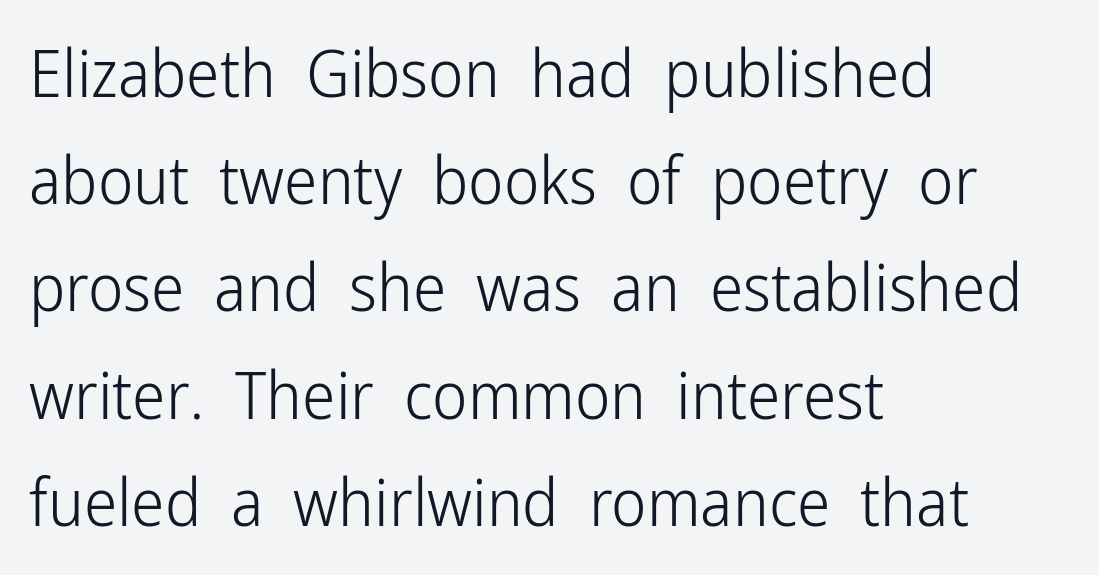
A normal amount of white space separates one row of letters from the next. The face used here is proportionally spaced, like ordinary book or web type. The rag falls on the right side of this text block. Lines of text with bare space underneath.
